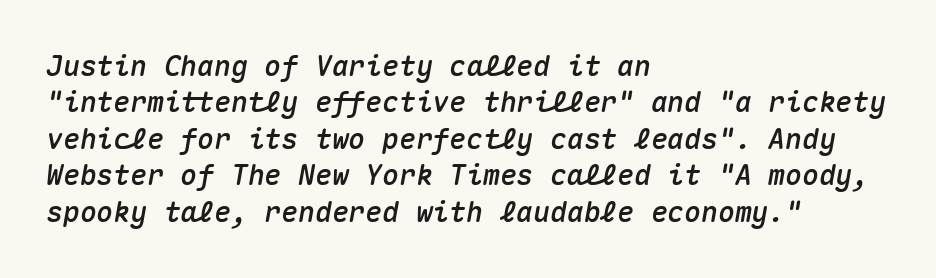
Notice how descenders clear the ascenders below comfortably — that's standard leading. Fixed-width glyphs throughout — classic coding-font behaviour. Words float on clear page, feet unadorned. There's an unmistakable incline to the writing here. This sample is left-justified, so line endings fall wherever the words run out. The type is set solid horizontally, with unmodified tracking.
